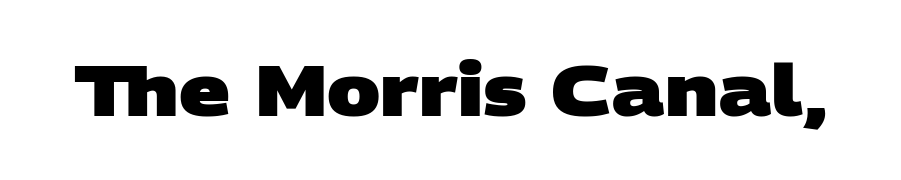
Q: Is the text bold? A: Yes.
Q: Is the typeface a serif or a sans-serif typeface? A: Sans-serif.
Q: Is the text underlined? A: No.
Q: Is the spacing between letters normal or unusually wide? A: Normal.
Q: Width (condensed, normal, or wide)? A: Wide.
Q: Stroke contrast? A: Low.
Q: x-height? A: Large.
Q: Monospaced? A: No.
